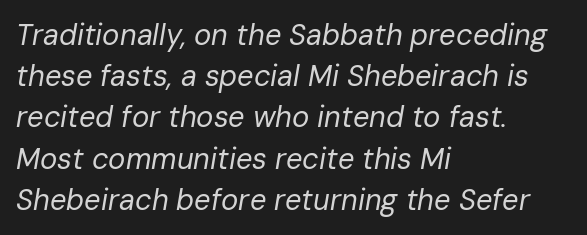
Typeset ragged right — the left edge is the straight one. You could not count columns in this text — the font is proportionally spaced. Weight: not bold — regular or lighter. Designer's note — italics engaged. Students, note that the glyphs here touch the page at normal intervals.
